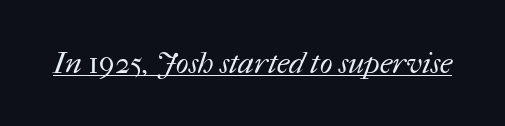
{"bold": "no", "weight": "regular", "width": "normal", "stroke_contrast": "medium", "x_height": "medium", "monospaced": "no", "underline": "yes", "letter_spacing": "normal", "letter_spacing_em": 0.0, "glyph_px": 30}
